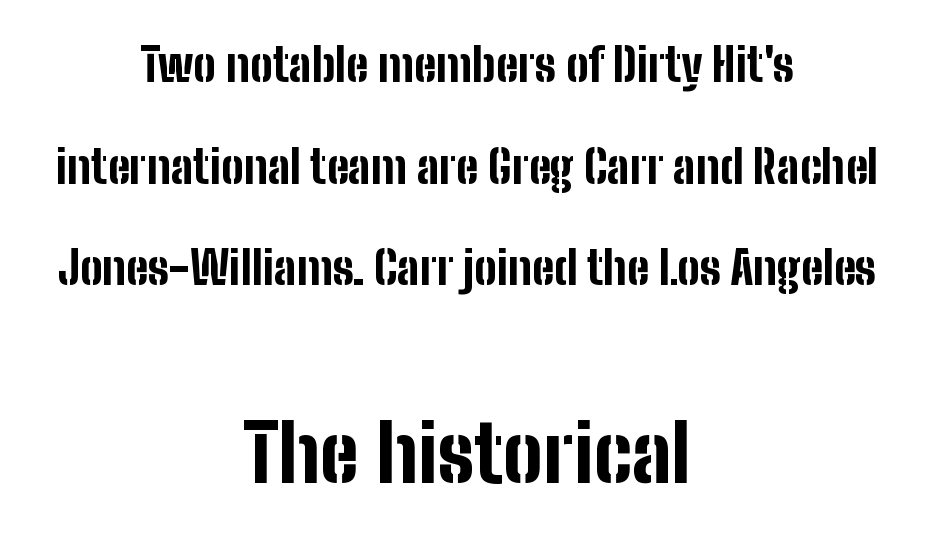
{"serif": "no", "italic": "no", "bold": "yes", "weight": "bold", "width": "condensed", "stroke_contrast": "low", "x_height": "medium", "monospaced": "no", "underline": "no", "align": "center", "line_spacing": "loose", "line_spacing_ratio": 2.26, "letter_spacing": "normal", "letter_spacing_em": 0.0, "larger_block": "second", "size_ratio": 1.76, "glyph_px": 79}
